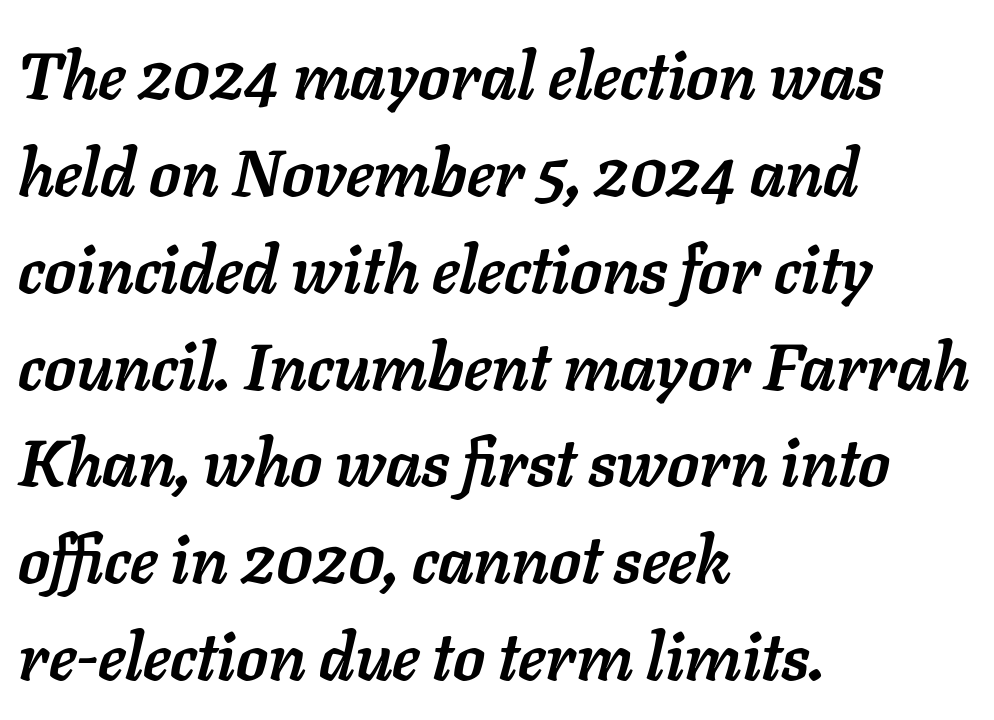
Yep, that's italic — everything's leaning. What stands out about the letter spacing? Nothing — it is the standard amount. How heavy is the stroke? Heavy — this is a bold. The space beneath each line is pristine and unruled. Does the copy run flush right? No — it runs flush left.
